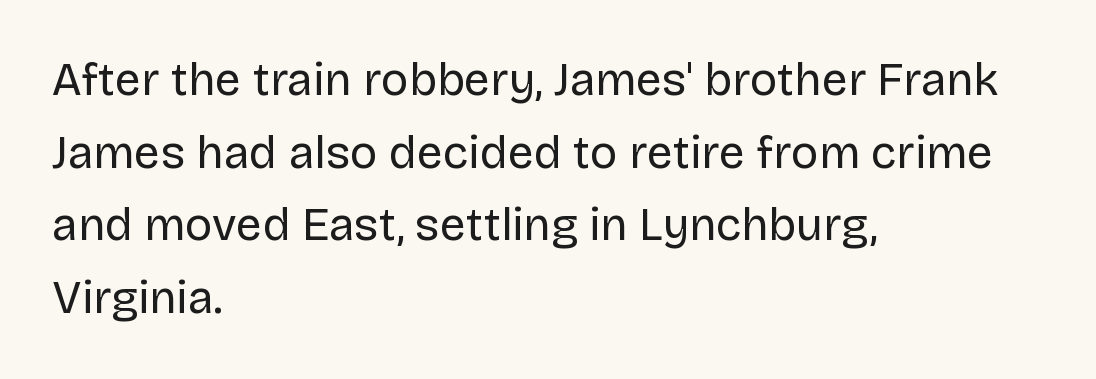
{"serif": "no", "italic": "no", "bold": "no", "weight": "regular", "width": "normal", "stroke_contrast": "low", "x_height": "large", "monospaced": "no", "underline": "no", "align": "left", "line_spacing": "normal", "line_spacing_ratio": 1.58, "letter_spacing": "normal", "letter_spacing_em": 0.0, "glyph_px": 46}
